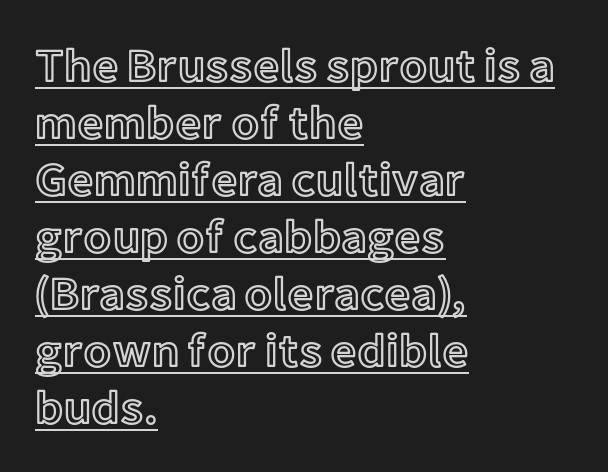
The image shows 46 px text type, upright; set left-aligned, line spacing 1.24x, normal letter spacing, underlined; a medium x-height.
